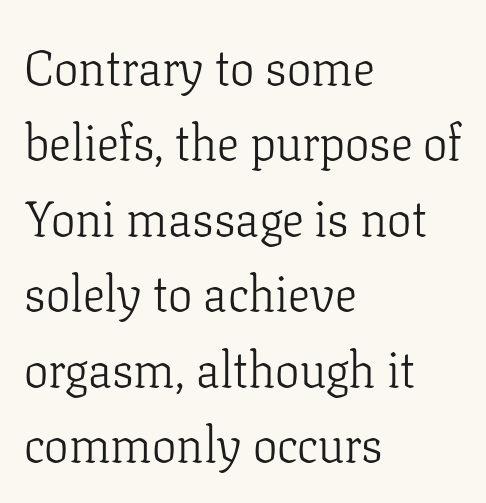
The letterforms sit at book weight or below. Honestly, the letter spacing is just normal — you wouldn't notice it. Leftover space on each line is placed entirely after the last word. Designer's note — italics off, roman on.
